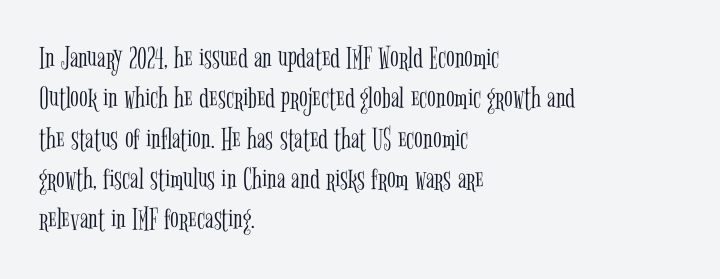
The image shows 32 px light, condensed serif type, upright; set left-aligned, normal line spacing (1.26x), normal letter spacing, not underlined; low stroke contrast and a medium x-height.
